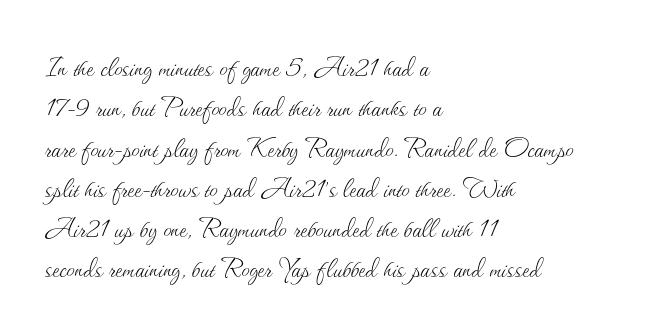
The image shows 33 px thin type; set left-aligned, line spacing 1.22x, normal letter spacing, not underlined; medium stroke contrast and a small x-height.
